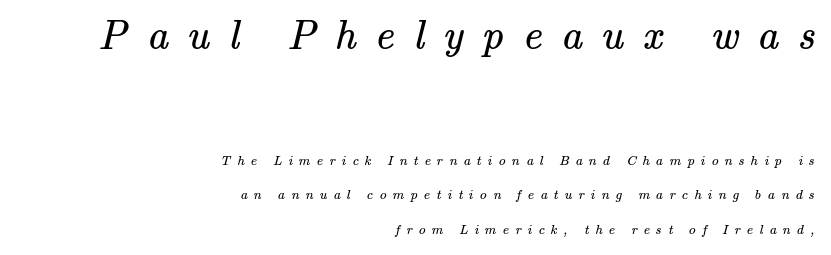
The image shows 42 px regular-weight serif type; set right-aligned, loose line spacing (2.46x), unusually wide letter spacing (+0.45 em), not underlined; the first (top) block is 3.0x larger; medium stroke contrast and a small x-height.
